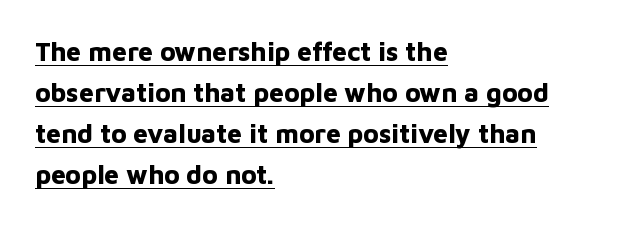
Q: Is the text bold? A: Yes.
Q: Is the text italic (slanted)? A: No, it is upright.
Q: Is the text underlined? A: Yes.
Q: How is the paragraph aligned? A: Left-aligned.
Q: Is the spacing between letters normal or unusually wide? A: Normal.
Q: Is the spacing between lines tight, normal or loose? A: Normal.
